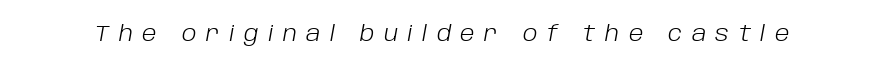
{"italic": "yes", "lean": "right", "slant_degrees": 10, "bold": "no", "underline": "no", "letter_spacing": "wide", "letter_spacing_em": 0.43, "glyph_px": 22}
